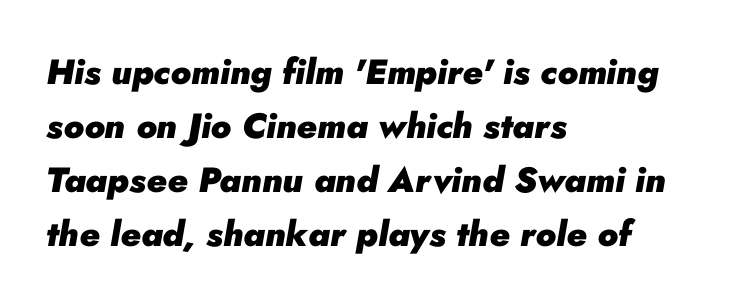
{"italic": "yes", "lean": "right", "slant_degrees": 10, "bold": "yes", "weight": "heavy", "width": "normal", "stroke_contrast": "low", "x_height": "small", "monospaced": "no", "underline": "no", "align": "left", "line_spacing": "normal", "line_spacing_ratio": 1.54, "letter_spacing": "normal", "letter_spacing_em": 0.0, "glyph_px": 35}
